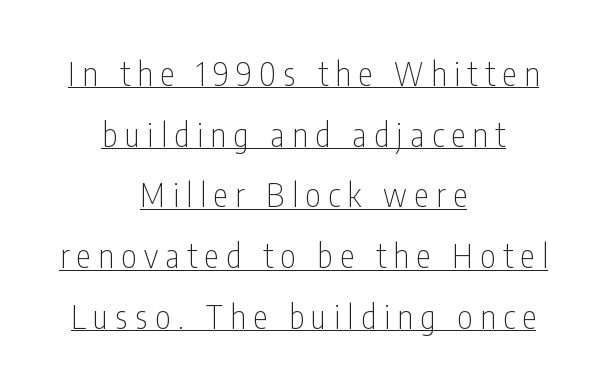
Is the block centered? Yes — each line is placed symmetrically about the middle. The rendered words wear a rule along their underside. The gaps between neighbouring characters are conspicuously large. Think of a printed novel: that variable character pitch is what you see here. The weight tops out at a normal text grade.
